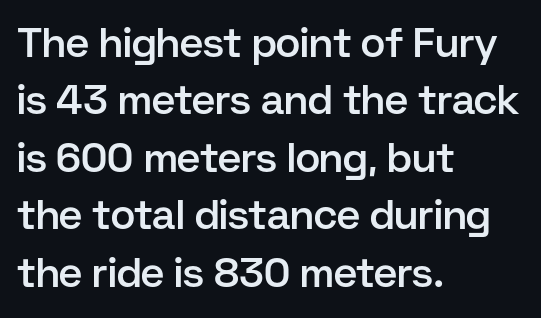
The image shows 41 px semibold sans-serif type, upright; set left-aligned, normal line spacing (1.4x), normal letter spacing, not underlined; low stroke contrast and a medium x-height.
